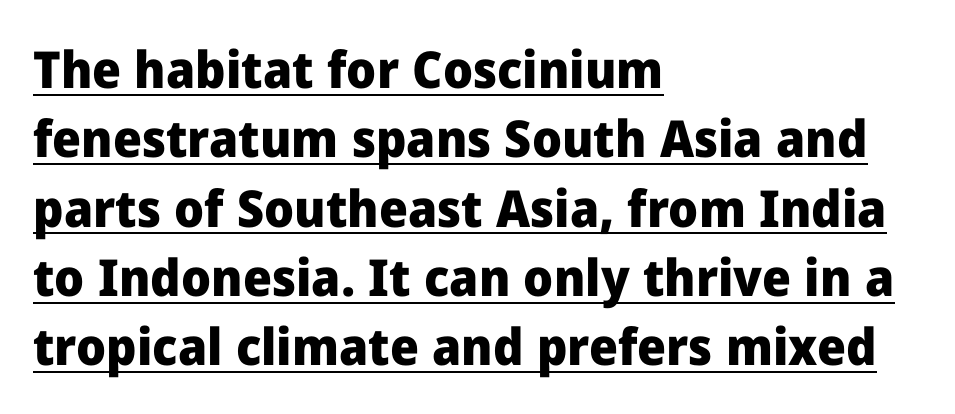
The image shows 51 px heavy sans-serif type, upright; set left-aligned, normal line spacing (1.36x), normal letter spacing, underlined; low stroke contrast and a medium x-height.
